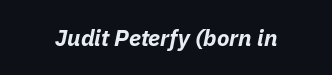
Q: Is the text bold? A: Yes.
Q: Is the text italic (slanted)? A: Yes, it leans right by about 11 degrees.
Q: Is the text underlined? A: No.
Q: Is the spacing between letters normal or unusually wide? A: Normal.
